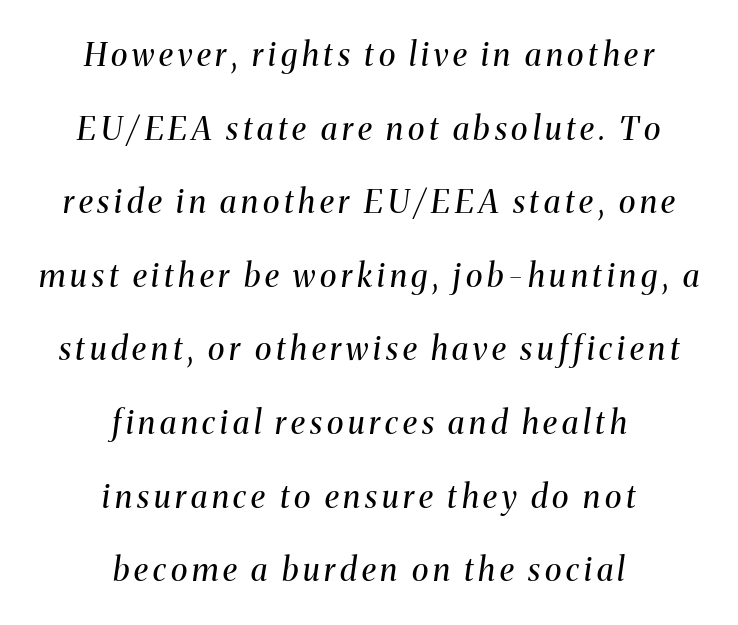
Slant detected: the letters are inclined. Each letter's strokes conclude with small projecting serifs. Weight: regular or lighter. The rendering uses natural spacing where letterforms have individual widths.
